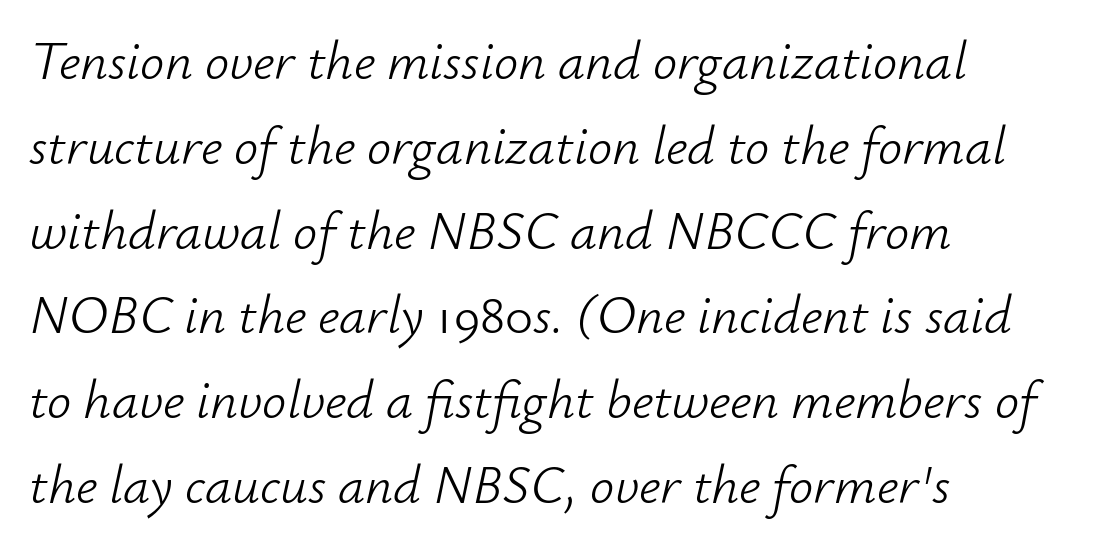
{"italic": "yes", "lean": "right", "slant_degrees": 12, "bold": "no", "weight": "light", "width": "normal", "stroke_contrast": "low", "x_height": "small", "monospaced": "no", "underline": "no", "align": "left", "line_spacing": "normal", "line_spacing_ratio": 1.57, "letter_spacing": "normal", "letter_spacing_em": 0.0, "glyph_px": 54}
